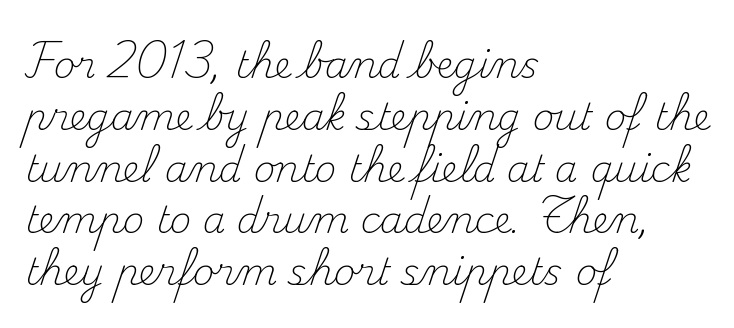
You could call the tracking neutral — neither tight nor loose. The zone under the glyphs is completely vacant. Varying glyph widths throughout — classic text-font behaviour.
